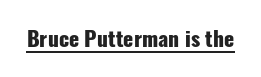
{"italic": "no", "bold": "yes", "underline": "yes", "letter_spacing": "normal", "letter_spacing_em": 0.0, "glyph_px": 21}
